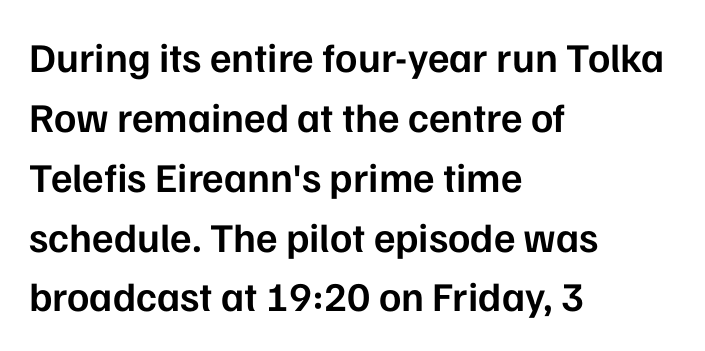
The image shows 41 px semibold sans-serif type, upright; set left-aligned, normal line spacing (1.46x), normal letter spacing, not underlined; low stroke contrast and a medium x-height.
